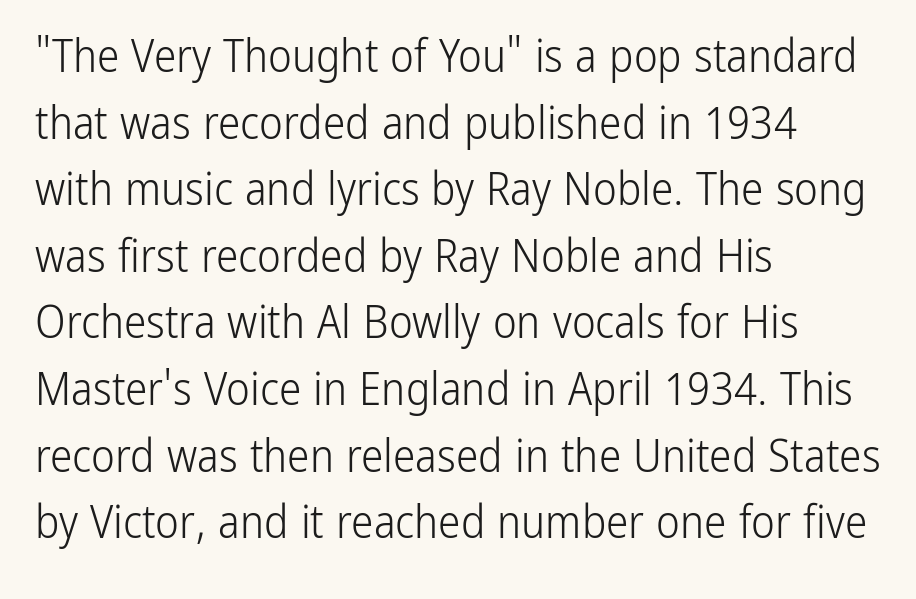
The type is set solid horizontally, with unmodified tracking. This sample uses an upright cut, with every glyph sitting square on the baseline. What kind of face is this? One without serifs — a sans. Think of a printed novel: that variable character pitch is what you see here. The font is comparable to plain body text, perhaps lighter.
